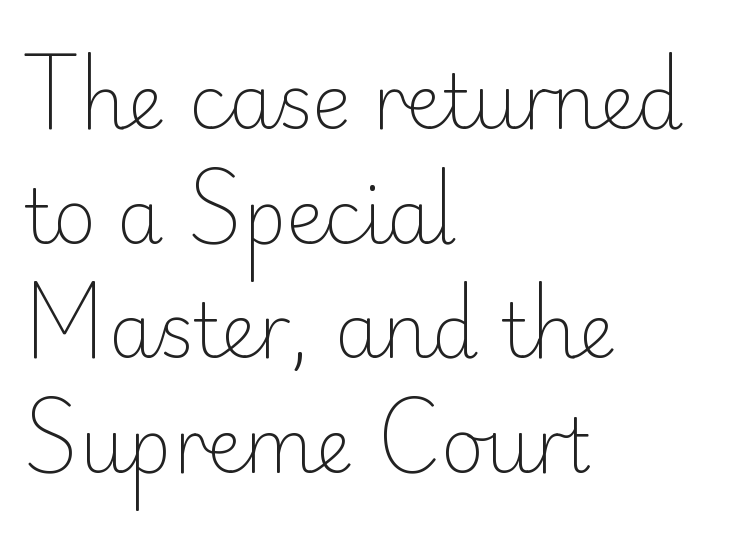
The leading is moderate, giving the passage an even texture. The paragraph shown leans on its left margin. Just letters on the line, the space beneath them empty. The type sits square on the baseline with zero lean. Varying glyph widths throughout — classic text-font behaviour. Nothing sits at the stroke ends, so this counts as sans-serif.
